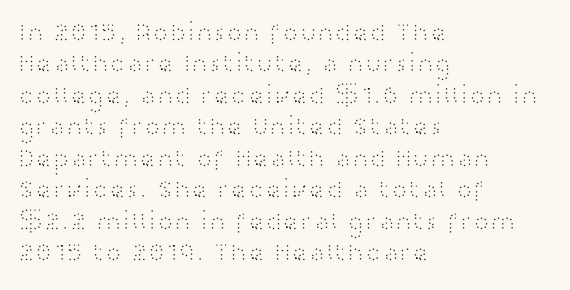
What stands out about the letter spacing? Nothing — it is the standard amount. The rendering anchors every line to the left-hand side. A light-to-regular cut is what we see here. Ordinary non-slanted type is in use.
